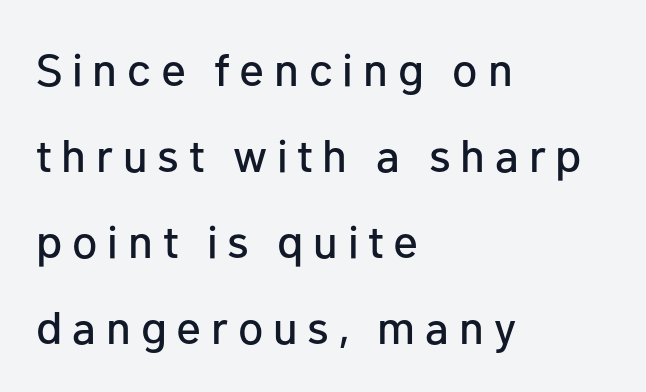
The rendering inserts visible extra space after every character. Italic? Not at all — the glyphs are vertical. Font category for this specimen: sans-serif. This sample has the flowing, uneven cadence of proportional lettering. Which margin do the lines hug? The left one — the right edge is uneven. Clear beneath every line of the passage.
